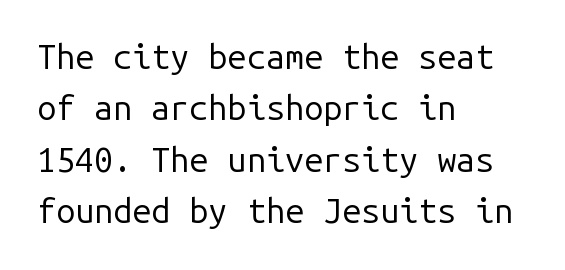
Q: Is the text bold? A: No.
Q: Is the text italic (slanted)? A: No, it is upright.
Q: Is the typeface a serif or a sans-serif typeface? A: Sans-serif.
Q: Is the text underlined? A: No.
Q: How is the paragraph aligned? A: Left-aligned.
Q: Is the spacing between letters normal or unusually wide? A: Normal.
Q: Is the spacing between lines tight, normal or loose? A: Normal.
Q: Width (condensed, normal, or wide)? A: Normal.
Q: Stroke contrast? A: Low.
Q: x-height? A: Medium.
Q: Monospaced? A: Yes.
